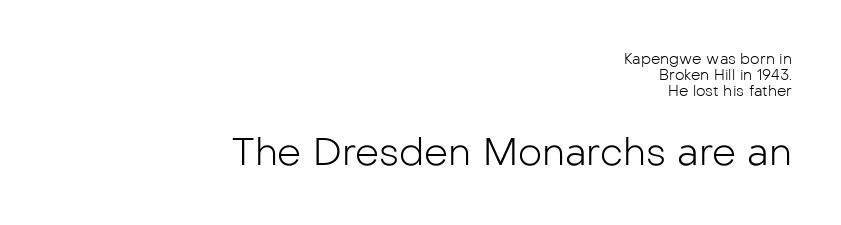
The image shows 38 px light sans-serif type, upright; set right-aligned, tight line spacing (1.07x), normal letter spacing, not underlined; the second (bottom) block is 2.53x larger; low stroke contrast and a medium x-height.
